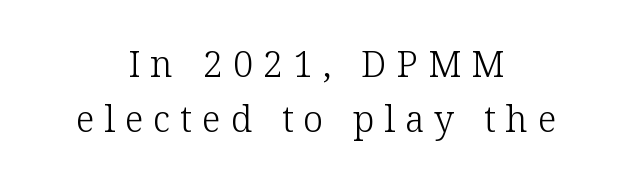
{"serif": "yes", "italic": "no", "bold": "no", "weight": "light", "width": "normal", "stroke_contrast": "low", "x_height": "medium", "monospaced": "no", "underline": "no", "align": "center", "line_spacing": "normal", "line_spacing_ratio": 1.52, "letter_spacing": "wide", "letter_spacing_em": 0.28, "glyph_px": 36}
